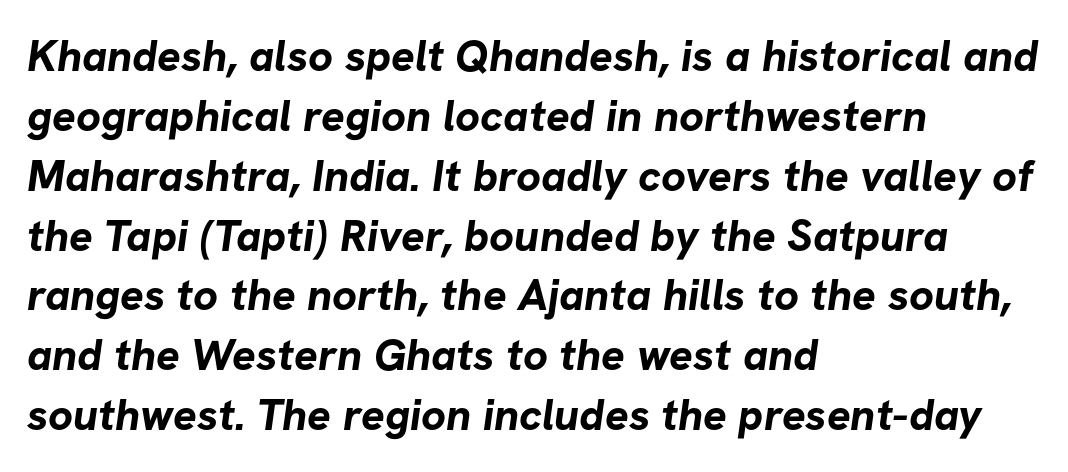
Q: Is the text bold? A: Yes.
Q: Is the typeface a serif or a sans-serif typeface? A: Sans-serif.
Q: Is the text underlined? A: No.
Q: How is the paragraph aligned? A: Left-aligned.
Q: Is the spacing between letters normal or unusually wide? A: Normal.
Q: Is the spacing between lines tight, normal or loose? A: Normal.
Q: Width (condensed, normal, or wide)? A: Normal.
Q: Stroke contrast? A: Low.
Q: x-height? A: Medium.
Q: Monospaced? A: No.
